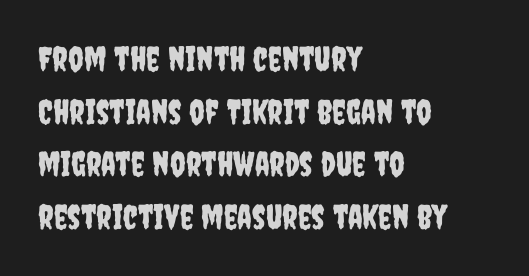
Q: Is the text italic (slanted)? A: No, it is upright.
Q: Is the typeface a serif or a sans-serif typeface? A: Sans-serif.
Q: Is the text underlined? A: No.
Q: How is the paragraph aligned? A: Left-aligned.
Q: Is the spacing between letters normal or unusually wide? A: Normal.
Q: Is the spacing between lines tight, normal or loose? A: Normal.
Q: Width (condensed, normal, or wide)? A: Condensed.
Q: Stroke contrast? A: Low.
Q: x-height? A: Large.
Q: Monospaced? A: No.
